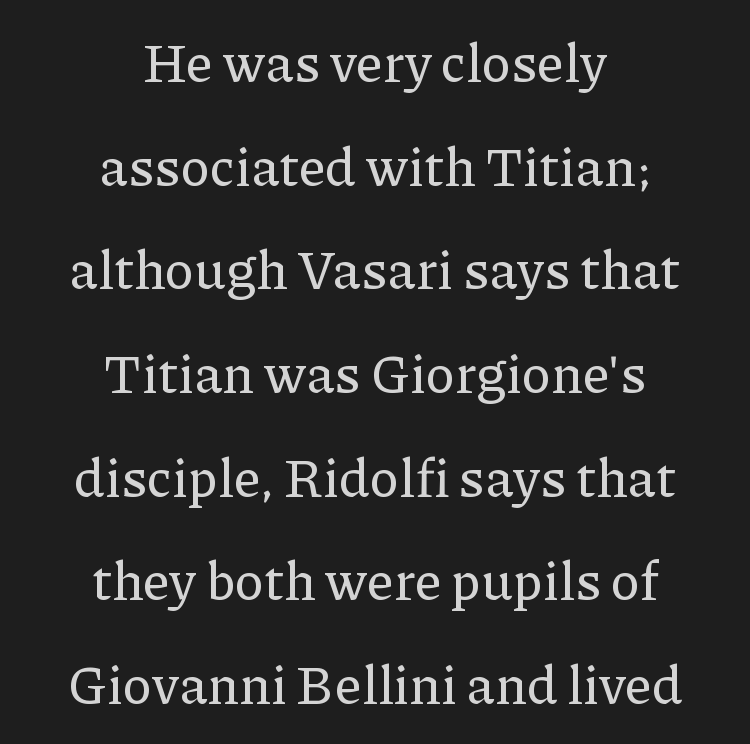
{"serif": "yes", "italic": "no", "width": "normal", "stroke_contrast": "low", "x_height": "medium", "monospaced": "no", "underline": "no", "align": "center", "line_spacing": "loose", "line_spacing_ratio": 1.92, "letter_spacing": "normal", "letter_spacing_em": 0.0, "glyph_px": 54}
